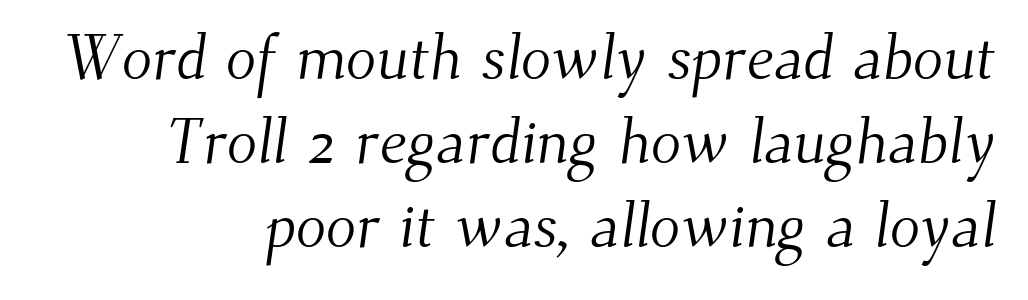
{"serif": "yes", "bold": "no", "weight": "light", "width": "normal", "stroke_contrast": "medium", "x_height": "small", "monospaced": "no", "underline": "no", "align": "right", "line_spacing": "normal", "line_spacing_ratio": 1.33, "letter_spacing": "normal", "letter_spacing_em": 0.0, "glyph_px": 63}
